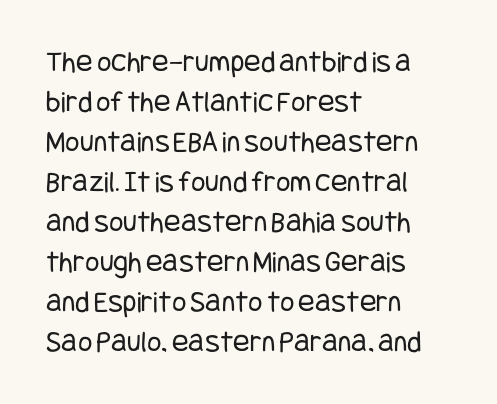
The typography opts for an upright posture over an oblique one. How would I describe the line gaps? Plain and ordinary. Does the copy run flush right? No — it runs flush left. Honestly, the letter spacing is just normal — you wouldn't notice it. Regarding serifs, this sample does without them.
